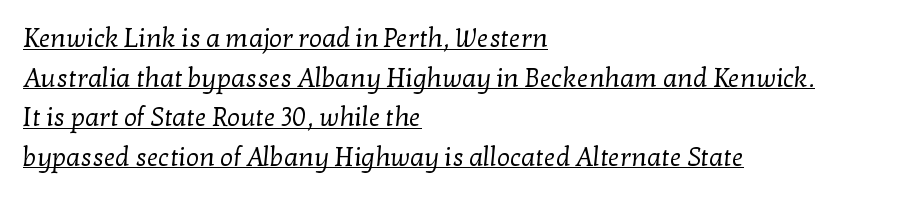
Q: Is the text bold? A: No.
Q: Is the text underlined? A: Yes.
Q: How is the paragraph aligned? A: Left-aligned.
Q: Is the spacing between letters normal or unusually wide? A: Normal.
Q: Is the spacing between lines tight, normal or loose? A: Normal.
